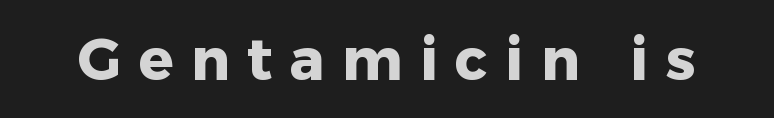
Q: Is the text bold? A: Yes.
Q: Is the text italic (slanted)? A: No, it is upright.
Q: Is the typeface a serif or a sans-serif typeface? A: Sans-serif.
Q: Is the text underlined? A: No.
Q: Is the spacing between letters normal or unusually wide? A: Unusually wide.
Q: Width (condensed, normal, or wide)? A: Normal.
Q: Stroke contrast? A: Low.
Q: x-height? A: Medium.
Q: Monospaced? A: No.
